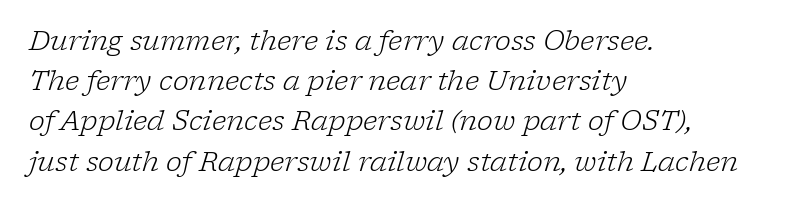
The rendering applies a slant to the glyphs. The face looks like a standard text weight, possibly lighter. Leftover space on each line is placed entirely after the last word. Look at the tracking — it's just the regular setting, nothing added.
